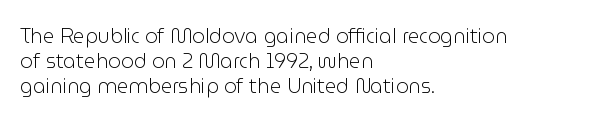
The image shows 20 px text type, upright; set left-aligned, line spacing 1.24x, normal letter spacing, not underlined.
